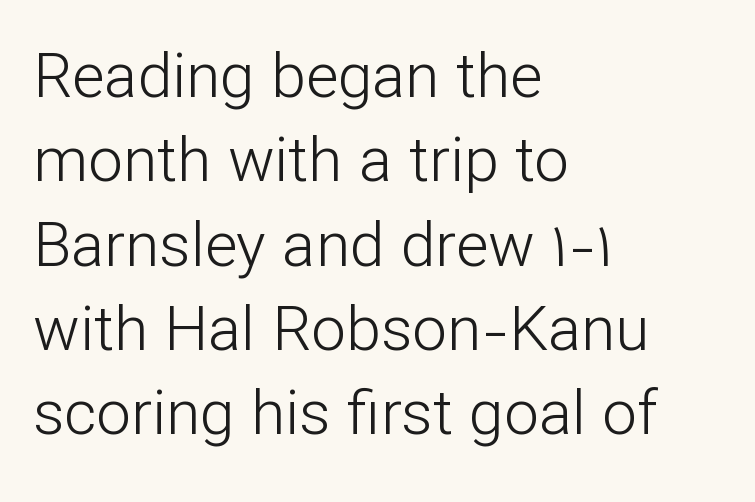
{"serif": "no", "italic": "no", "bold": "no", "weight": "light", "width": "normal", "stroke_contrast": "low", "x_height": "medium", "monospaced": "no", "underline": "no", "align": "left", "line_spacing": "normal", "line_spacing_ratio": 1.36, "letter_spacing": "normal", "letter_spacing_em": 0.0, "glyph_px": 62}
